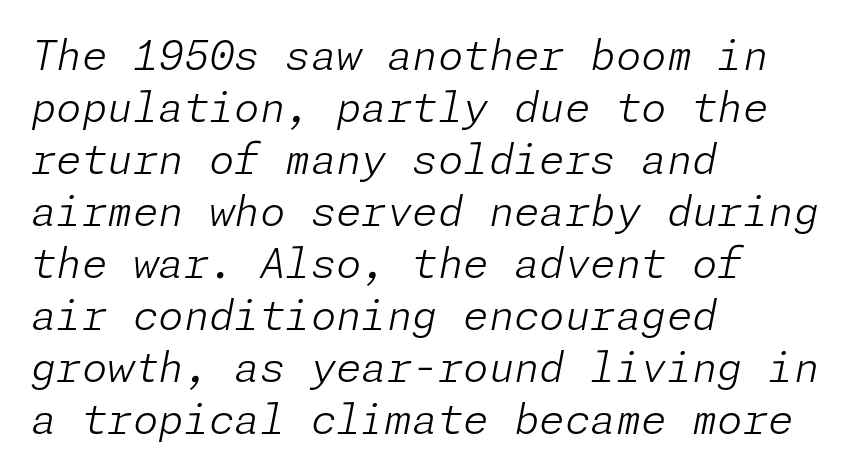
No heavy texture on the line: the type isn't bold. Yep, that's italic — everything's leaning. These lines sit exactly where default settings would place them. Decoration check: the copy has no underline. Default kerning and tracking; the words read as compact shapes.
